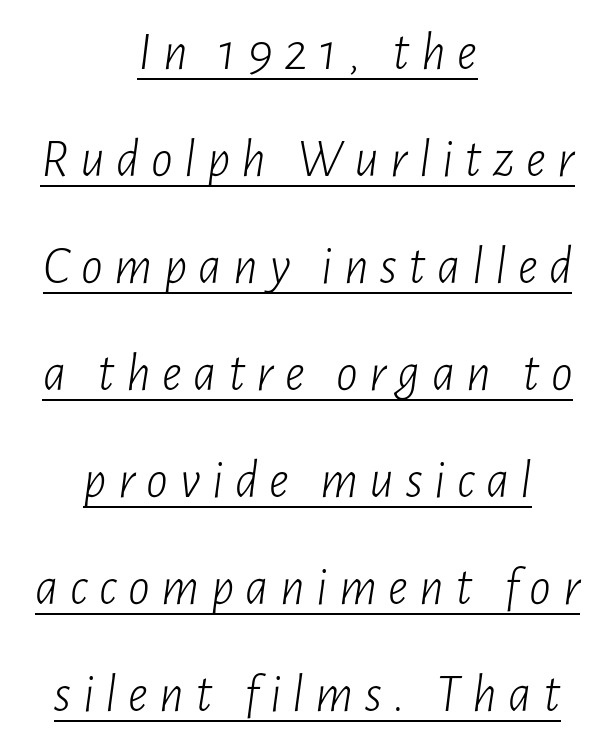
Varying glyph widths throughout — classic text-font behaviour. Whoever set this chose breathing room over compactness in the vertical rhythm. Yep, that's italic — everything's leaning. In designer terms, the underline attribute is active on this setting.
